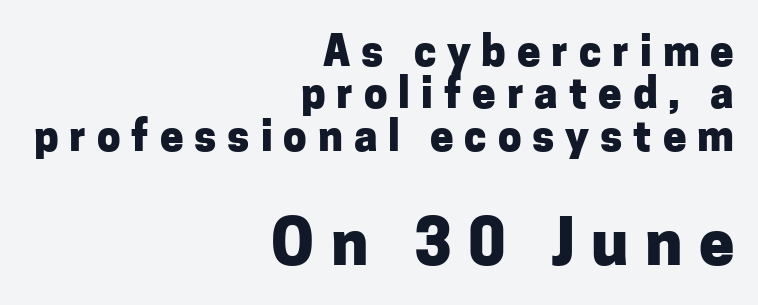
Q: Is the text bold? A: Yes.
Q: Is the text italic (slanted)? A: No, it is upright.
Q: Is the typeface a serif or a sans-serif typeface? A: Sans-serif.
Q: Is the text underlined? A: No.
Q: How is the paragraph aligned? A: Right-aligned.
Q: Is the spacing between letters normal or unusually wide? A: Unusually wide.
Q: Is the spacing between lines tight, normal or loose? A: Tight.
Q: Which block of text is set in a larger size, the first (top) or the second (bottom)? A: The second (bottom) one.
Q: Width (condensed, normal, or wide)? A: Normal.
Q: Stroke contrast? A: Low.
Q: x-height? A: Medium.
Q: Monospaced? A: No.
